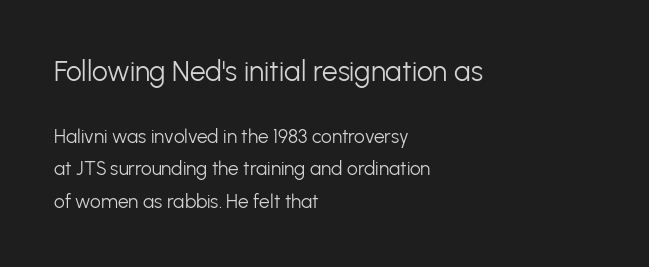
Each new line begins a customary step beneath the previous one. Check where the strokes stop: nothing finishes them off — pure sans. The block sitting higher on the canvas is the one with enlarged characters. The string is rendered with underlining switched off. Rendered with straight, roman letterforms.
